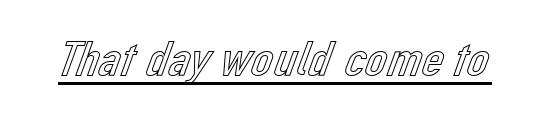
The image shows 49 px text type; set normal letter spacing, underlined; a medium x-height.
